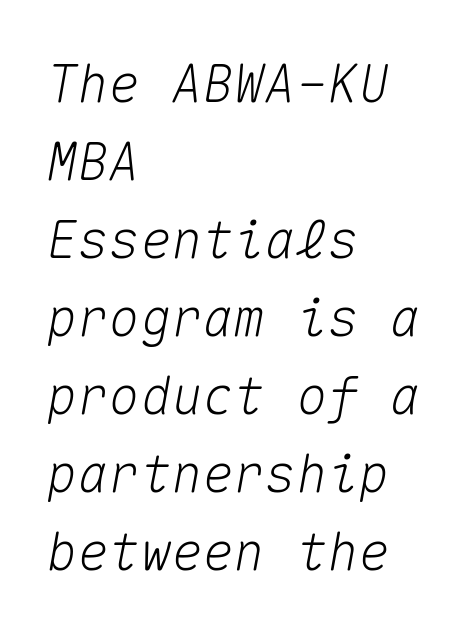
Q: Is the text italic (slanted)? A: Yes, it leans right by about 10 degrees.
Q: Is the text underlined? A: No.
Q: How is the paragraph aligned? A: Left-aligned.
Q: Is the spacing between letters normal or unusually wide? A: Normal.
Q: Is the spacing between lines tight, normal or loose? A: Normal.
Q: Width (condensed, normal, or wide)? A: Normal.
Q: Stroke contrast? A: Medium.
Q: x-height? A: Medium.
Q: Monospaced? A: Yes.
